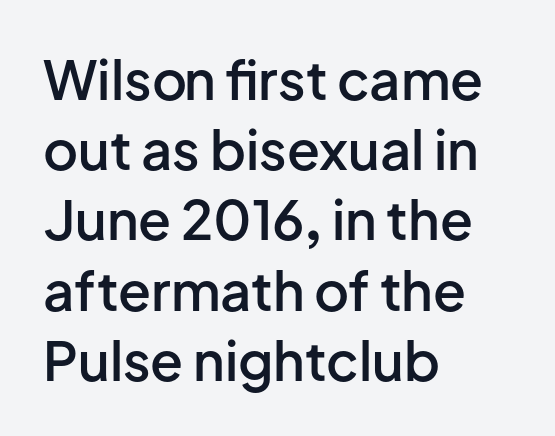
Q: Is the text bold? A: Semi-bold.
Q: Is the text italic (slanted)? A: No, it is upright.
Q: Is the typeface a serif or a sans-serif typeface? A: Sans-serif.
Q: Is the text underlined? A: No.
Q: How is the paragraph aligned? A: Left-aligned.
Q: Is the spacing between letters normal or unusually wide? A: Normal.
Q: Is the spacing between lines tight, normal or loose? A: Normal.
Q: Width (condensed, normal, or wide)? A: Normal.
Q: Stroke contrast? A: Low.
Q: x-height? A: Medium.
Q: Monospaced? A: No.
